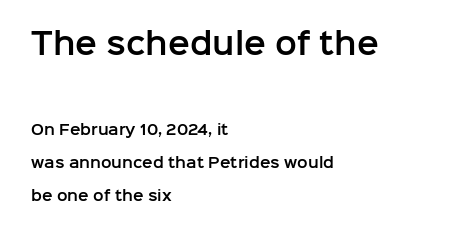
{"serif": "no", "italic": "no", "width": "normal", "stroke_contrast": "low", "x_height": "medium", "monospaced": "no", "underline": "no", "align": "left", "line_spacing": "loose", "line_spacing_ratio": 2.36, "letter_spacing": "normal", "letter_spacing_em": 0.0, "larger_block": "first", "size_ratio": 2.07, "glyph_px": 29}
